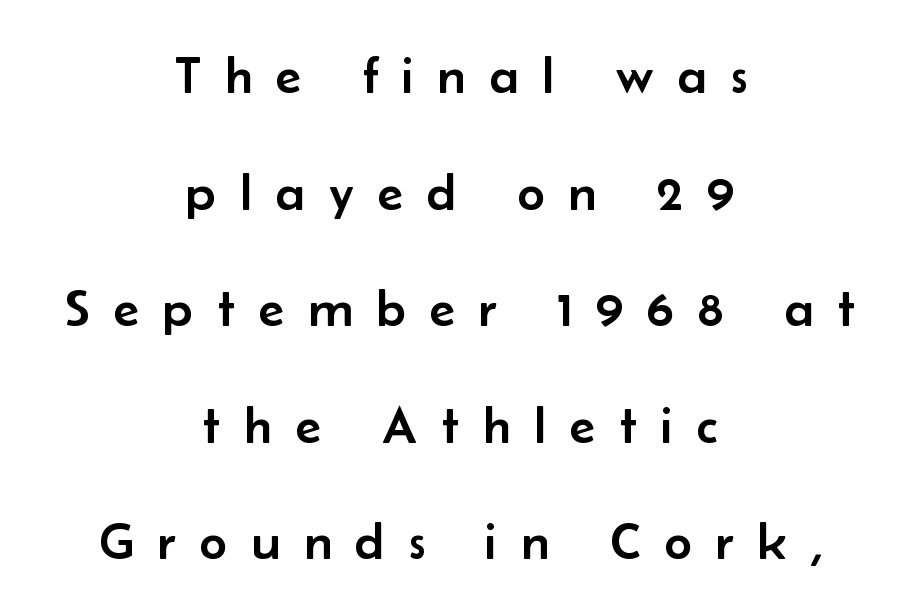
{"serif": "no", "italic": "no", "width": "normal", "stroke_contrast": "low", "x_height": "small", "monospaced": "no", "underline": "no", "align": "center", "line_spacing": "loose", "line_spacing_ratio": 2.2, "letter_spacing": "wide", "letter_spacing_em": 0.45, "glyph_px": 53}
